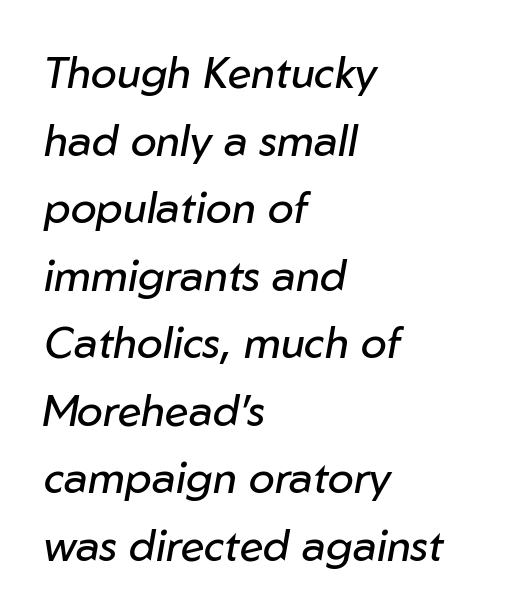
Q: Is the text bold? A: No.
Q: Is the text italic (slanted)? A: Yes, it leans right by about 10 degrees.
Q: Is the text underlined? A: No.
Q: How is the paragraph aligned? A: Left-aligned.
Q: Is the spacing between letters normal or unusually wide? A: Normal.
Q: Is the spacing between lines tight, normal or loose? A: Normal.
Q: Width (condensed, normal, or wide)? A: Normal.
Q: Stroke contrast? A: Low.
Q: x-height? A: Medium.
Q: Monospaced? A: No.
